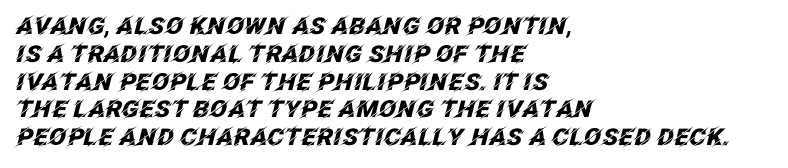
{"italic": "yes", "lean": "right", "slant_degrees": 12, "bold": "yes", "underline": "no", "align": "left", "line_spacing_ratio": 1.21, "letter_spacing": "normal", "letter_spacing_em": 0.0, "glyph_px": 23}
